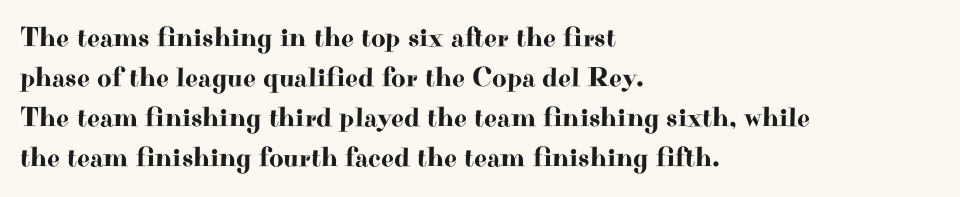
Visually the block forms a straight wall on the left and a jagged coastline on the right. Varying glyph widths throughout — classic text-font behaviour. Italic? Not at all — the glyphs are vertical. Serif or sans? Serif — the stroke terminals have little feet.
